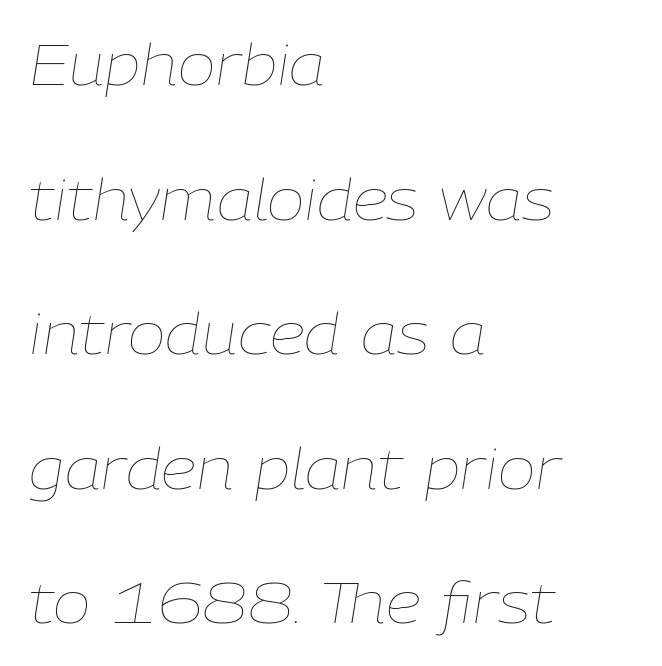
Which margin do the lines hug? The left one — the right edge is uneven. This sample uses an oblique cut, with every glyph tilted off the vertical. Honestly, the letter spacing is just normal — you wouldn't notice it. This sample has the flowing, uneven cadence of proportional lettering. Heaviness? Minimal to ordinary, like unemphasized prose.
